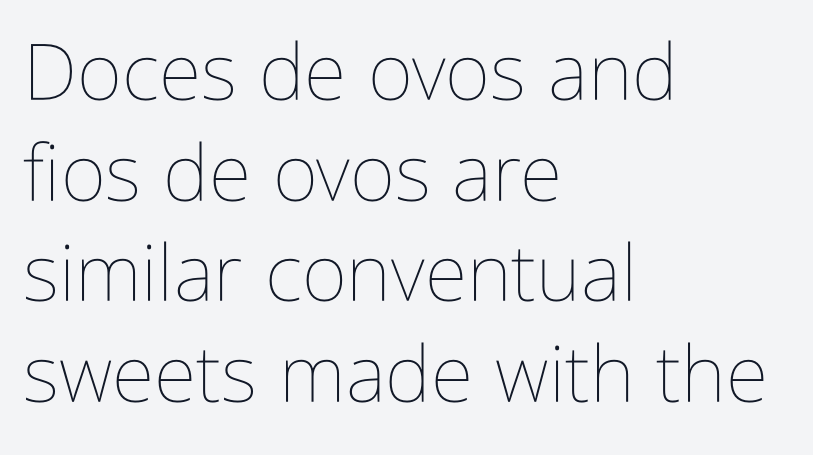
{"italic": "no", "bold": "no", "weight": "thin", "width": "condensed", "stroke_contrast": "low", "x_height": "medium", "monospaced": "no", "underline": "no", "align": "left", "line_spacing": "normal", "line_spacing_ratio": 1.29, "letter_spacing": "normal", "letter_spacing_em": 0.0, "glyph_px": 78}
